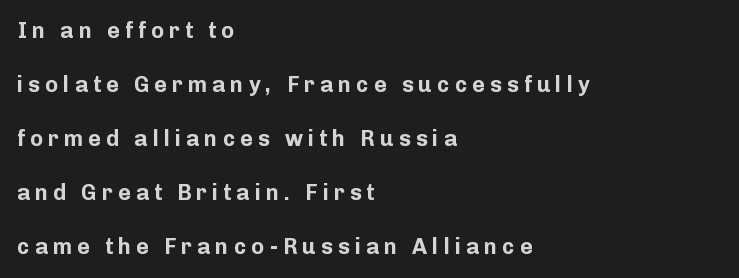
Anything drawn beneath the words? Only blank space. Thick stems and heavy bowls — unmistakably bold. You could fit nearly another row in the gap between these rows. Upright lettering throughout.
